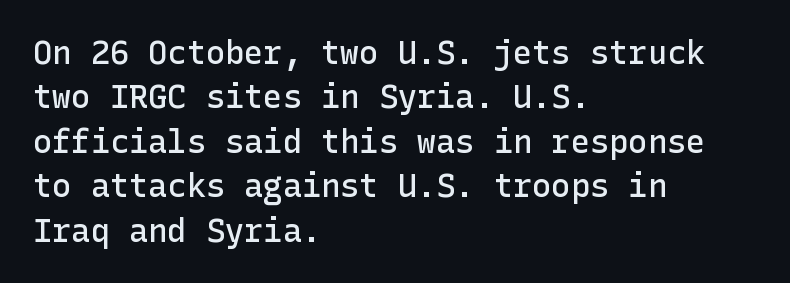
Q: Is the text bold? A: Semi-bold.
Q: Is the text italic (slanted)? A: No, it is upright.
Q: Is the typeface a serif or a sans-serif typeface? A: Sans-serif.
Q: Is the text underlined? A: No.
Q: How is the paragraph aligned? A: Left-aligned.
Q: Is the spacing between letters normal or unusually wide? A: Normal.
Q: Is the spacing between lines tight, normal or loose? A: Normal.
Q: Width (condensed, normal, or wide)? A: Normal.
Q: Stroke contrast? A: Low.
Q: x-height? A: Medium.
